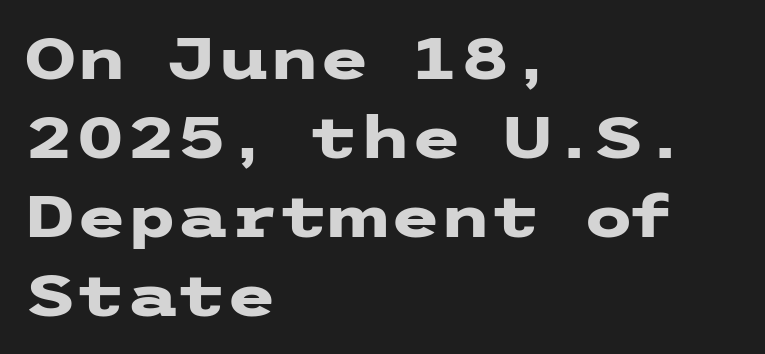
The image shows 58 px heavy, wide sans-serif type, upright; set left-aligned, normal line spacing (1.36x), normal letter spacing, not underlined; low stroke contrast and a medium x-height.
